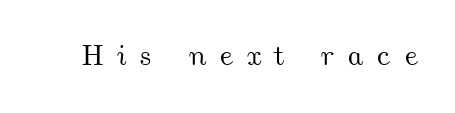
Q: Is the text underlined? A: No.
Q: Is the spacing between letters normal or unusually wide? A: Unusually wide.
Q: Width (condensed, normal, or wide)? A: Wide.
Q: Stroke contrast? A: Medium.
Q: x-height? A: Small.
Q: Monospaced? A: No.
